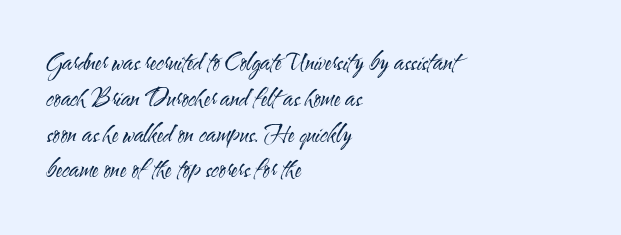
The image shows 24 px text type; set left-aligned, normal line spacing (1.49x), normal letter spacing, not underlined.
